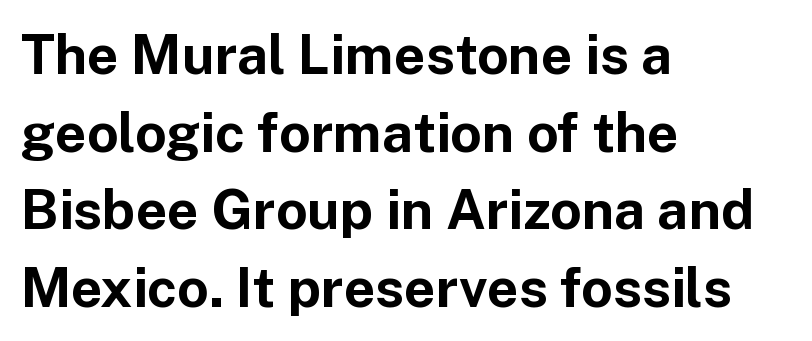
The image shows 55 px bold sans-serif type, upright; set left-aligned, normal line spacing (1.41x), normal letter spacing, not underlined; low stroke contrast and a medium x-height.
